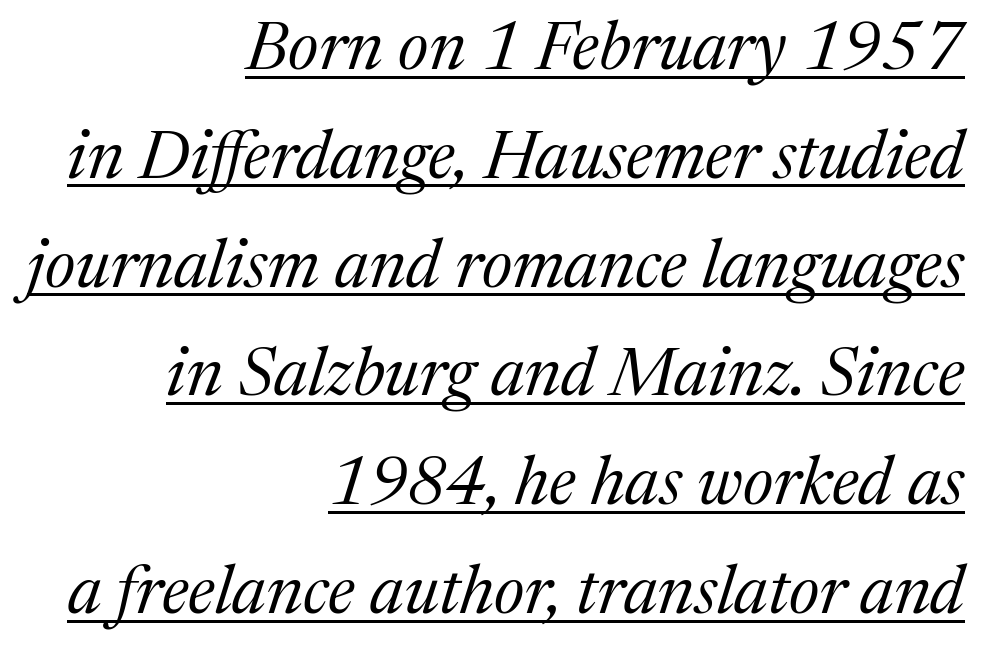
Q: Is the text bold? A: No.
Q: Is the text italic (slanted)? A: Yes, it leans right by about 17 degrees.
Q: Is the typeface a serif or a sans-serif typeface? A: Serif.
Q: Is the text underlined? A: Yes.
Q: How is the paragraph aligned? A: Right-aligned.
Q: Is the spacing between letters normal or unusually wide? A: Normal.
Q: Is the spacing between lines tight, normal or loose? A: Normal.
Q: Width (condensed, normal, or wide)? A: Normal.
Q: Stroke contrast? A: Medium.
Q: x-height? A: Medium.
Q: Monospaced? A: No.
